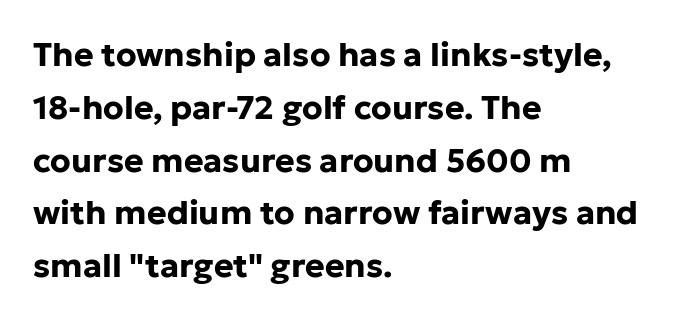
Check the space under the baseline: it is left empty. Upright lettering throughout. A typesetter would call this proportional, since set widths differ per character. Its strokes are broad and dark, the hallmark of bold type.
